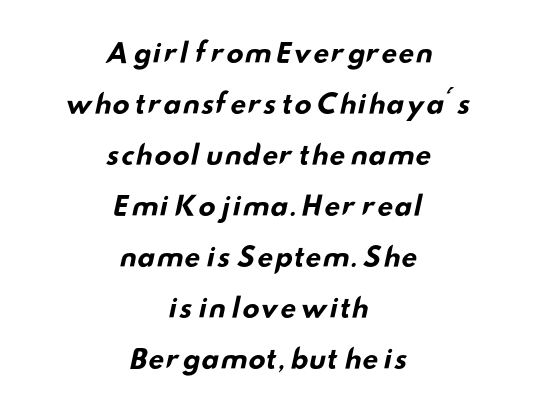
Horizontally, the lines are justified to the midpoint only. Each row of text sits above clean, open space. The block of text is sparse from top to bottom, with ample space between rows. Caption: standard tracking, unaltered.
